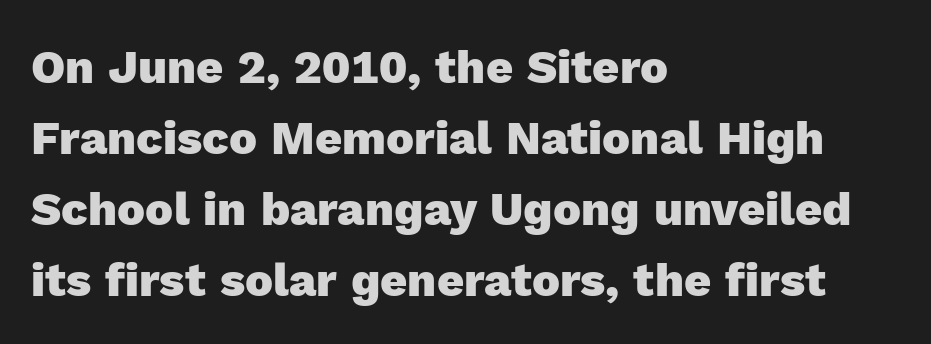
Q: Is the text bold? A: Yes.
Q: Is the text italic (slanted)? A: No, it is upright.
Q: Is the typeface a serif or a sans-serif typeface? A: Sans-serif.
Q: Is the text underlined? A: No.
Q: How is the paragraph aligned? A: Left-aligned.
Q: Is the spacing between letters normal or unusually wide? A: Normal.
Q: Is the spacing between lines tight, normal or loose? A: Normal.
Q: Width (condensed, normal, or wide)? A: Normal.
Q: x-height? A: Medium.
Q: Monospaced? A: No.
